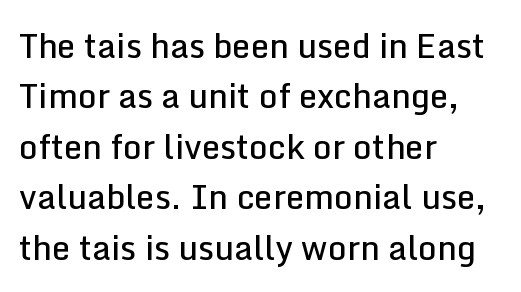
This is roman type, the default non-slanted kind. The lines sit at an ordinary, default distance from one another. A bit beefed up — I'd call it semibold rather than bold. Line starts are locked; line ends wander. What kind of face is this? One without serifs — a sans.
